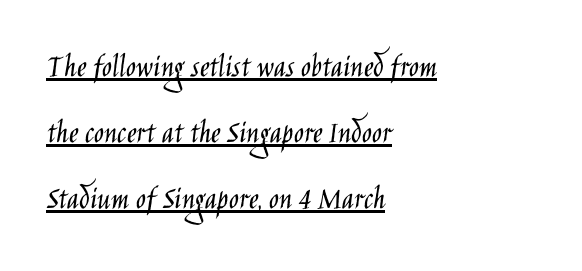
{"serif": "no", "bold": "no", "weight": "light", "width": "condensed", "stroke_contrast": "low", "x_height": "large", "monospaced": "no", "underline": "yes", "align": "left", "line_spacing": "loose", "line_spacing_ratio": 2.0, "letter_spacing": "normal", "letter_spacing_em": 0.0, "glyph_px": 33}
